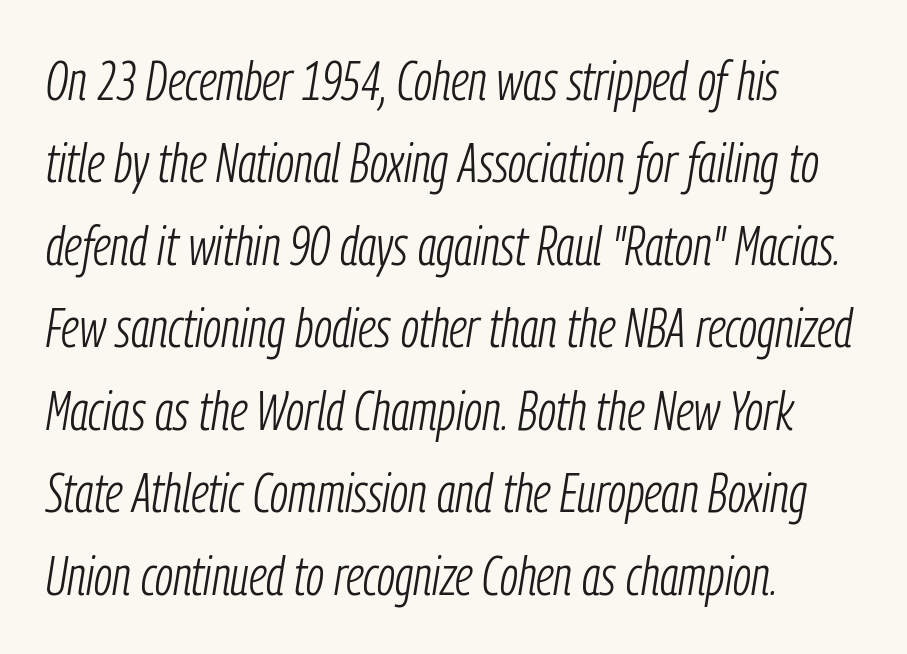
{"italic": "yes", "lean": "right", "slant_degrees": 9, "bold": "no", "weight": "light", "width": "condensed", "stroke_contrast": "low", "x_height": "medium", "monospaced": "no", "underline": "no", "align": "left", "line_spacing": "normal", "line_spacing_ratio": 1.5, "letter_spacing": "normal", "letter_spacing_em": 0.0, "glyph_px": 55}
